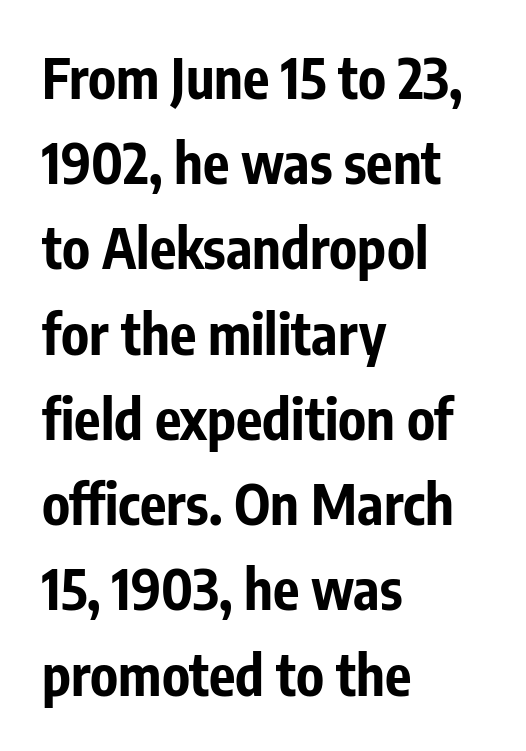
Q: Is the text bold? A: Yes.
Q: Is the text italic (slanted)? A: No, it is upright.
Q: Is the typeface a serif or a sans-serif typeface? A: Sans-serif.
Q: Is the text underlined? A: No.
Q: How is the paragraph aligned? A: Left-aligned.
Q: Is the spacing between letters normal or unusually wide? A: Normal.
Q: Is the spacing between lines tight, normal or loose? A: Normal.
Q: Width (condensed, normal, or wide)? A: Condensed.
Q: Stroke contrast? A: Low.
Q: x-height? A: Medium.
Q: Monospaced? A: No.
